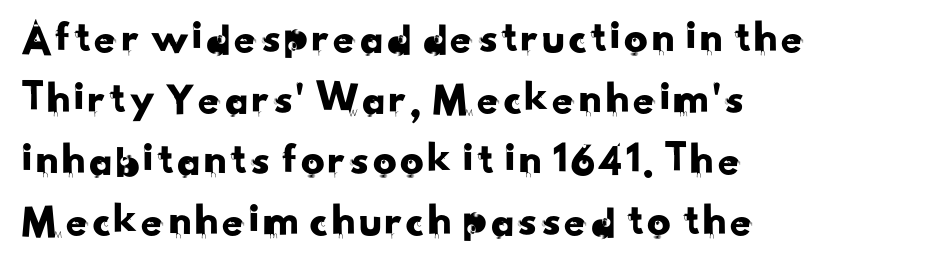
The image shows 47 px sans-serif type; set left-aligned, normal line spacing (1.3x), normal letter spacing, not underlined; low stroke contrast and a small x-height.
